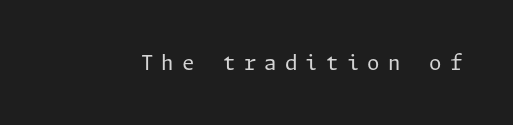
The image shows 20 px text type, upright; set unusually wide letter spacing (+0.41 em), not underlined.
